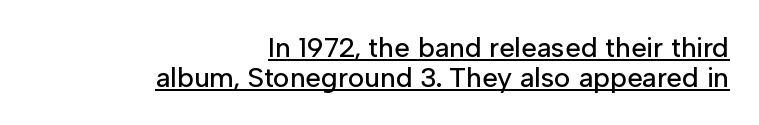
The image shows 28 px sans-serif type, upright; set right-aligned, tight line spacing (1.08x), normal letter spacing, underlined; low stroke contrast and a medium x-height.
